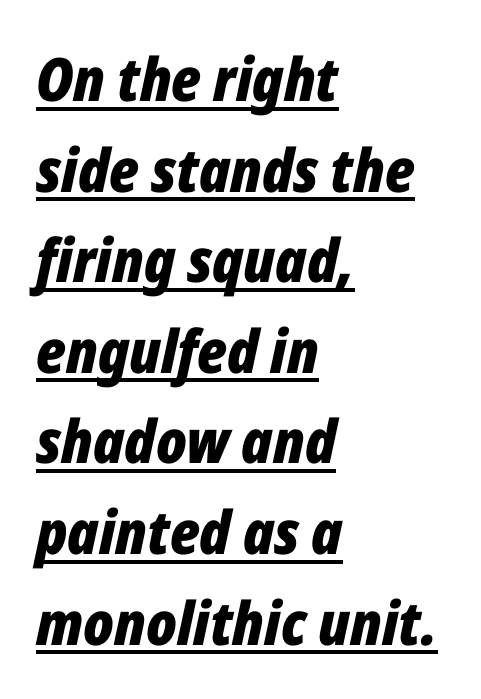
Q: Is the text bold? A: Yes.
Q: Is the text italic (slanted)? A: Yes, it leans right by about 12 degrees.
Q: Is the text underlined? A: Yes.
Q: How is the paragraph aligned? A: Left-aligned.
Q: Is the spacing between letters normal or unusually wide? A: Normal.
Q: Is the spacing between lines tight, normal or loose? A: Normal.
Q: Width (condensed, normal, or wide)? A: Condensed.
Q: Stroke contrast? A: Low.
Q: x-height? A: Medium.
Q: Monospaced? A: No.
